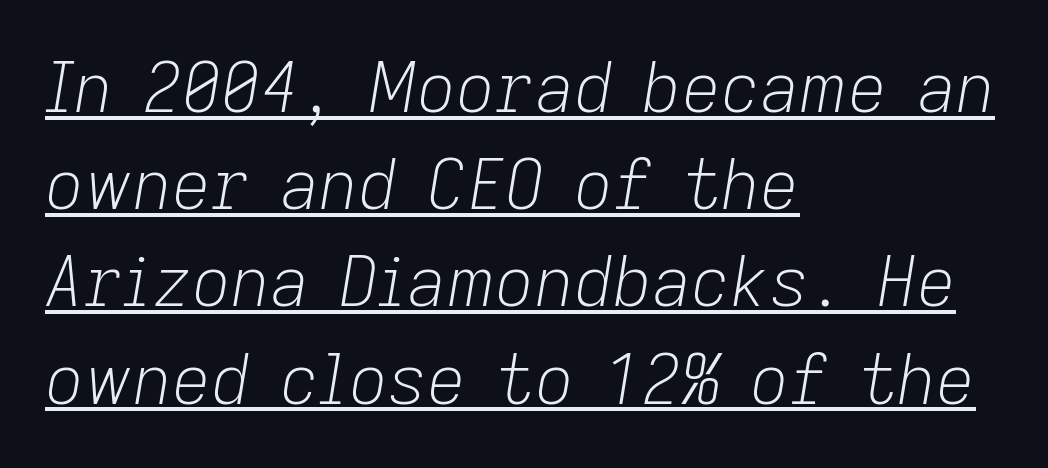
Q: Is the text bold? A: No.
Q: Is the text italic (slanted)? A: Yes, it leans right by about 9 degrees.
Q: Is the text underlined? A: Yes.
Q: How is the paragraph aligned? A: Left-aligned.
Q: Is the spacing between letters normal or unusually wide? A: Normal.
Q: Is the spacing between lines tight, normal or loose? A: Normal.
Q: Width (condensed, normal, or wide)? A: Normal.
Q: Stroke contrast? A: Low.
Q: x-height? A: Medium.
Q: Monospaced? A: No.
